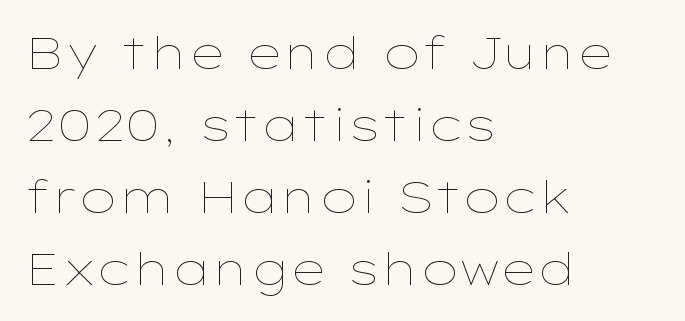
The image shows 45 px thin, wide type, upright; set left-aligned, normal line spacing (1.6x), normal letter spacing, not underlined; low stroke contrast and a medium x-height.
